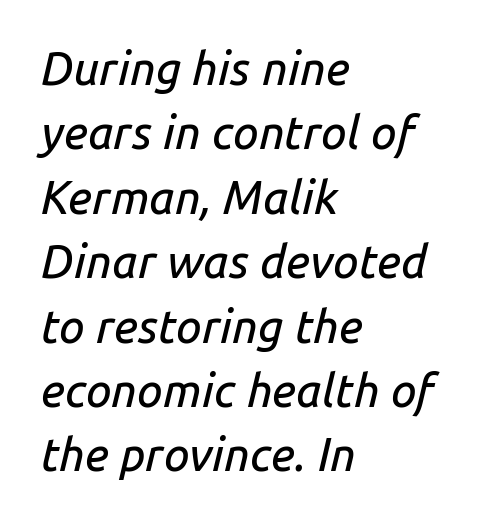
{"italic": "yes", "lean": "right", "slant_degrees": 14, "width": "normal", "stroke_contrast": "low", "x_height": "medium", "monospaced": "no", "underline": "no", "align": "left", "line_spacing": "normal", "line_spacing_ratio": 1.4, "letter_spacing": "normal", "letter_spacing_em": 0.0, "glyph_px": 46}
